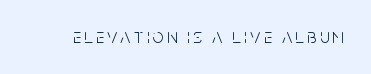
The type sits square on the baseline with zero lean. The strip under each line holds only bare page. Is the stroke heavy? The answer is a plain regular-or-lighter.
